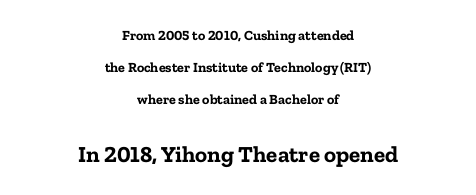
Caption: multi-line text, centered on the measure. Leading: increased. There is no visible air inserted between adjacent glyphs. Vertical strokes here are truly vertical.
